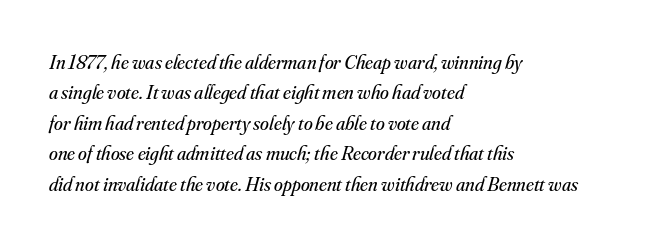
Q: Is the text bold? A: No.
Q: Is the text italic (slanted)? A: Yes, it leans right by about 16 degrees.
Q: Is the text underlined? A: No.
Q: How is the paragraph aligned? A: Left-aligned.
Q: Is the spacing between letters normal or unusually wide? A: Normal.
Q: Is the spacing between lines tight, normal or loose? A: Normal.
